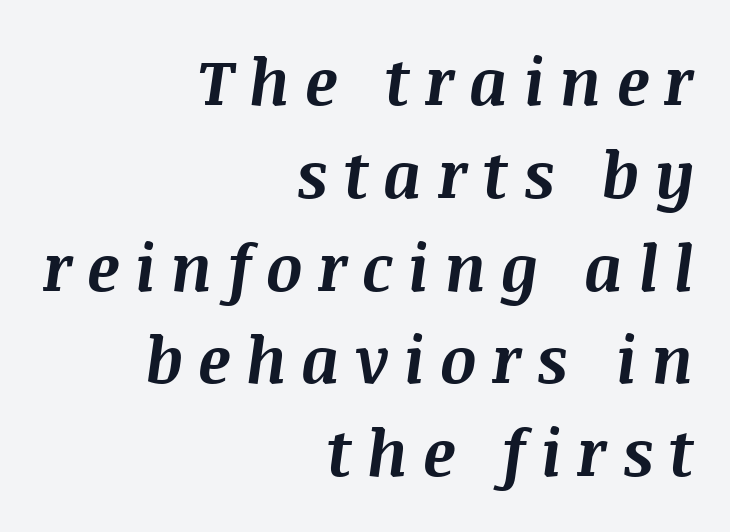
The image shows 64 px bold type, italic (leaning right); set right-aligned, normal line spacing (1.45x), unusually wide letter spacing (+0.23 em), not underlined; medium stroke contrast and a large x-height.
